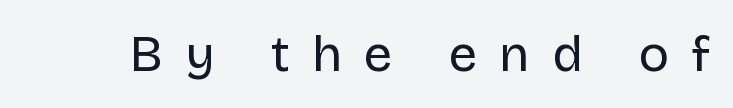
Q: Is the text bold? A: No.
Q: Is the text italic (slanted)? A: No, it is upright.
Q: Is the typeface a serif or a sans-serif typeface? A: Sans-serif.
Q: Is the text underlined? A: No.
Q: Is the spacing between letters normal or unusually wide? A: Unusually wide.
Q: Width (condensed, normal, or wide)? A: Normal.
Q: Stroke contrast? A: Low.
Q: x-height? A: Large.
Q: Monospaced? A: No.
